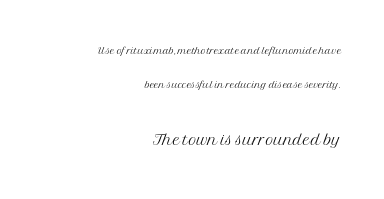
Underline: absent. The weight tops out at a normal text grade. Line spacing here is loose.
